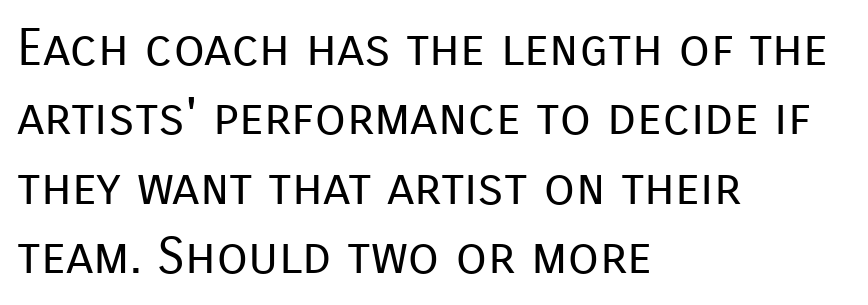
Q: Is the text bold? A: No.
Q: Is the text italic (slanted)? A: No, it is upright.
Q: Is the typeface a serif or a sans-serif typeface? A: Sans-serif.
Q: Is the text underlined? A: No.
Q: How is the paragraph aligned? A: Left-aligned.
Q: Is the spacing between letters normal or unusually wide? A: Normal.
Q: Is the spacing between lines tight, normal or loose? A: Normal.
Q: Width (condensed, normal, or wide)? A: Normal.
Q: Stroke contrast? A: Low.
Q: x-height? A: Medium.
Q: Monospaced? A: No.
